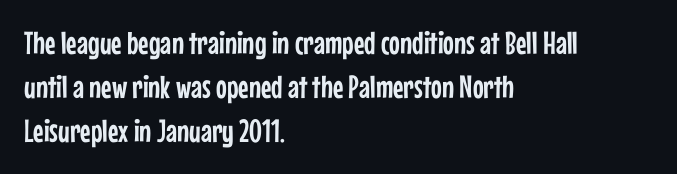
Whoever set this chose a conventional vertical rhythm. Characters remain perfectly vertical along every line. The text was rendered using a sans face with plain stroke endings. If you drew a ruler down the left edge, every line would touch it.
